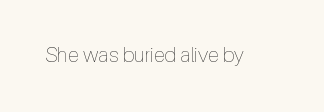
Q: Is the text bold? A: No.
Q: Is the text italic (slanted)? A: No, it is upright.
Q: Is the text underlined? A: No.
Q: Is the spacing between letters normal or unusually wide? A: Normal.
